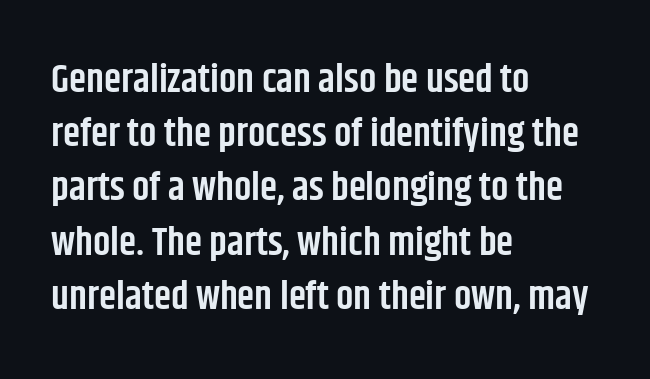
Q: Is the text bold? A: Semi-bold.
Q: Is the text italic (slanted)? A: No, it is upright.
Q: Is the typeface a serif or a sans-serif typeface? A: Sans-serif.
Q: Is the text underlined? A: No.
Q: How is the paragraph aligned? A: Left-aligned.
Q: Is the spacing between letters normal or unusually wide? A: Normal.
Q: Is the spacing between lines tight, normal or loose? A: Normal.
Q: Width (condensed, normal, or wide)? A: Condensed.
Q: Stroke contrast? A: Low.
Q: x-height? A: Large.
Q: Monospaced? A: No.
